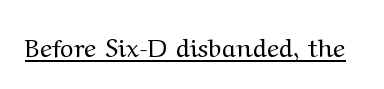
Q: Is the text bold? A: No.
Q: Is the text italic (slanted)? A: No, it is upright.
Q: Is the text underlined? A: Yes.
Q: Is the spacing between letters normal or unusually wide? A: Normal.
